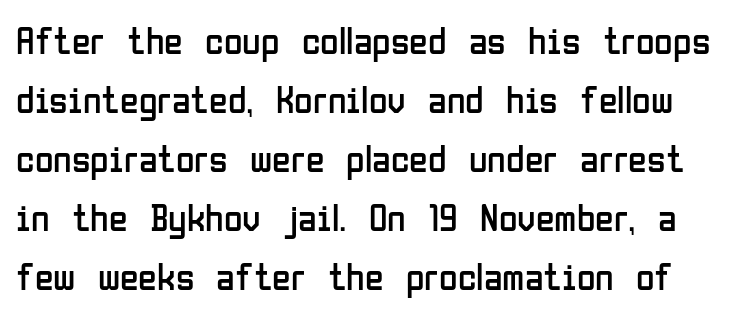
Is this a fixed-width face? No — the glyphs have proportional, varying widths. The area under the type is left untouched. The letterforms sit at book weight or below. Rows of type keep a routine distance in the vertical direction. The lettering stays uniformly vertical, giving the passage a roman look.
